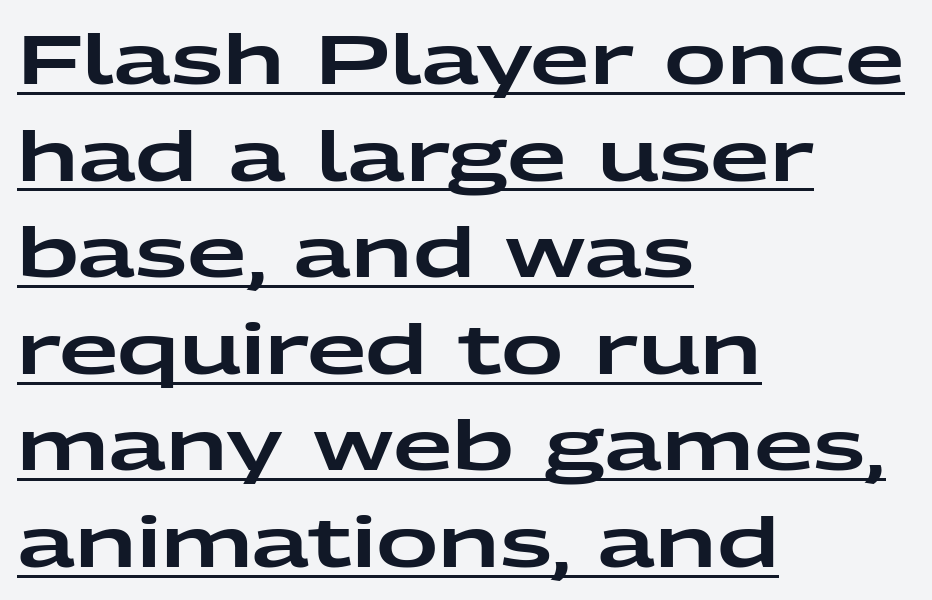
The image shows 69 px wide sans-serif type, upright; set left-aligned, normal line spacing (1.4x), normal letter spacing, underlined; low stroke contrast and a medium x-height.
